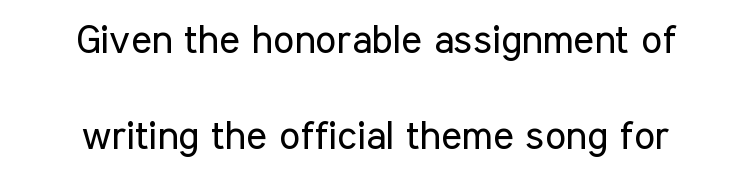
The image shows 40 px regular-weight, condensed sans-serif type, upright; set centered, loose line spacing (2.4x), normal letter spacing, not underlined; low stroke contrast and a medium x-height.
